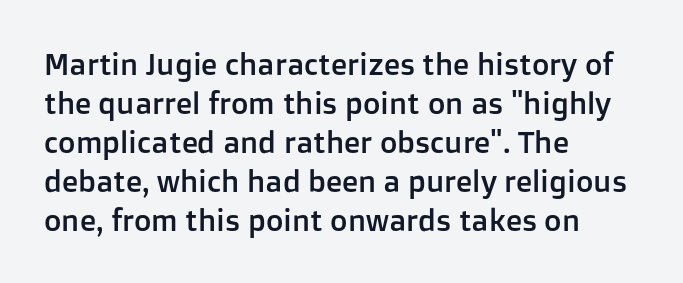
{"serif": "no", "italic": "no", "width": "normal", "stroke_contrast": "low", "x_height": "medium", "monospaced": "no", "underline": "no", "align": "left", "line_spacing": "normal", "line_spacing_ratio": 1.3, "letter_spacing": "normal", "letter_spacing_em": 0.0, "glyph_px": 30}
